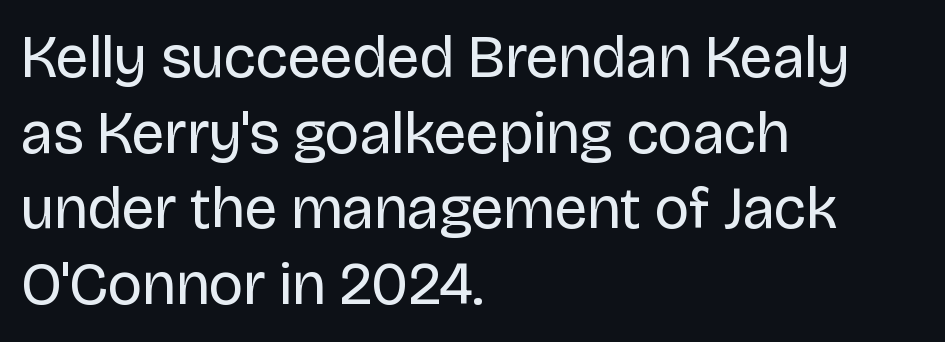
Q: Is the text bold? A: No.
Q: Is the text italic (slanted)? A: No, it is upright.
Q: Is the typeface a serif or a sans-serif typeface? A: Sans-serif.
Q: Is the text underlined? A: No.
Q: How is the paragraph aligned? A: Left-aligned.
Q: Is the spacing between letters normal or unusually wide? A: Normal.
Q: Is the spacing between lines tight, normal or loose? A: Normal.
Q: Width (condensed, normal, or wide)? A: Normal.
Q: Stroke contrast? A: Low.
Q: x-height? A: Large.
Q: Monospaced? A: No.
